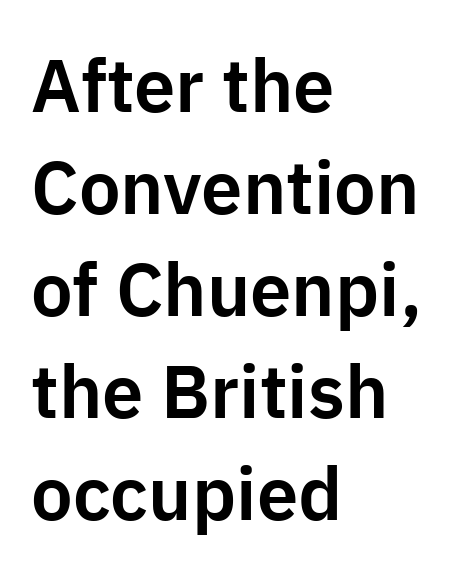
The image shows 74 px sans-serif type, upright; set left-aligned, normal line spacing (1.38x), normal letter spacing, not underlined; low stroke contrast and a medium x-height.
